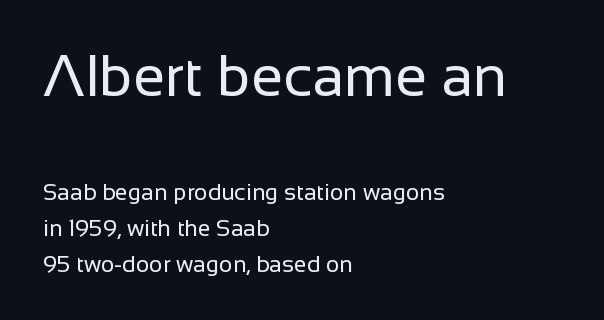
Q: Is the text bold? A: No.
Q: Is the text italic (slanted)? A: No, it is upright.
Q: Is the typeface a serif or a sans-serif typeface? A: Sans-serif.
Q: Is the text underlined? A: No.
Q: How is the paragraph aligned? A: Left-aligned.
Q: Is the spacing between letters normal or unusually wide? A: Normal.
Q: Is the spacing between lines tight, normal or loose? A: Normal.
Q: Which block of text is set in a larger size, the first (top) or the second (bottom)? A: The first (top) one.
Q: Width (condensed, normal, or wide)? A: Normal.
Q: Stroke contrast? A: Low.
Q: x-height? A: Medium.
Q: Monospaced? A: No.
